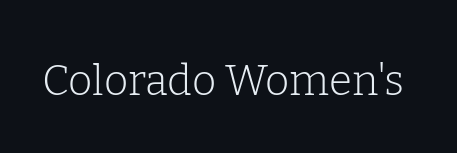
Q: Is the text bold? A: No.
Q: Is the text italic (slanted)? A: No, it is upright.
Q: Is the typeface a serif or a sans-serif typeface? A: Serif.
Q: Is the text underlined? A: No.
Q: Is the spacing between letters normal or unusually wide? A: Normal.
Q: Width (condensed, normal, or wide)? A: Normal.
Q: Stroke contrast? A: Low.
Q: x-height? A: Medium.
Q: Monospaced? A: No.
